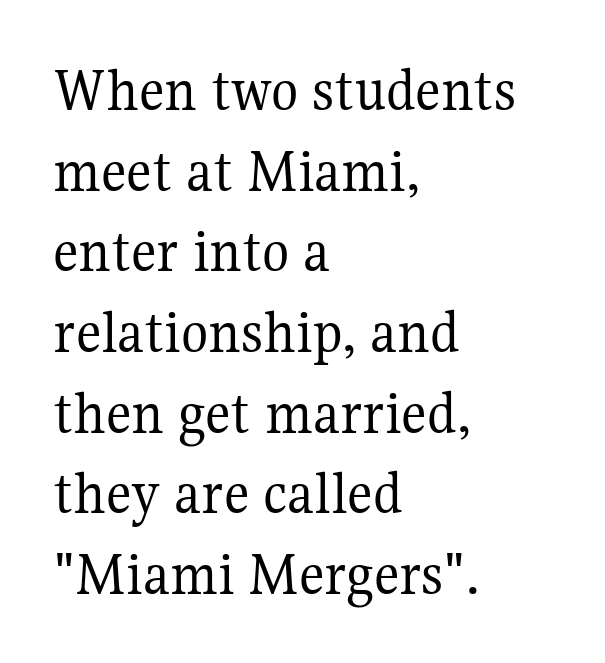
{"serif": "yes", "italic": "no", "bold": "no", "weight": "regular", "width": "normal", "stroke_contrast": "medium", "x_height": "medium", "monospaced": "no", "underline": "no", "align": "left", "line_spacing": "normal", "line_spacing_ratio": 1.28, "letter_spacing": "normal", "letter_spacing_em": 0.0, "glyph_px": 63}
